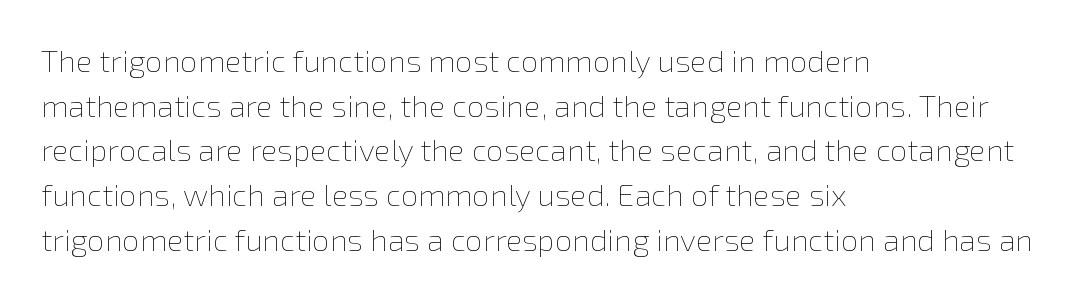
{"italic": "no", "bold": "no", "weight": "thin", "width": "normal", "stroke_contrast": "low", "x_height": "medium", "monospaced": "no", "underline": "no", "align": "left", "line_spacing": "normal", "line_spacing_ratio": 1.44, "letter_spacing": "normal", "letter_spacing_em": 0.0, "glyph_px": 31}
